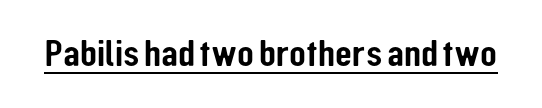
A typographer would call this underscored text. Spacing verdict: proportional, widths tailored to each character. Font category for this specimen: sans-serif. Unlike italic type, these characters show no tilt at all.
